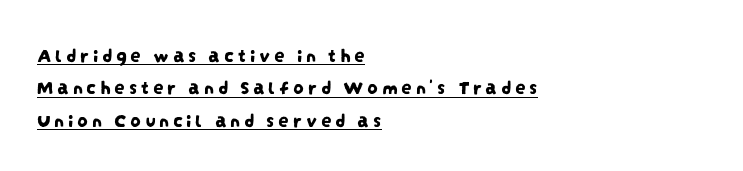
The image shows 21 px text type; set left-aligned, normal line spacing (1.54x), underlined.
